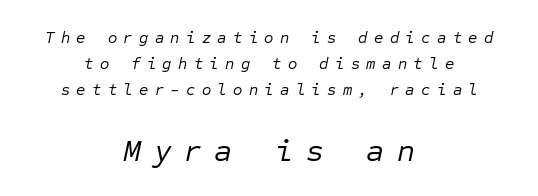
Q: Is the text bold? A: No.
Q: Is the text italic (slanted)? A: Yes, it leans right by about 12 degrees.
Q: Is the text underlined? A: No.
Q: How is the paragraph aligned? A: Centered.
Q: Is the spacing between letters normal or unusually wide? A: Unusually wide.
Q: Is the spacing between lines tight, normal or loose? A: Normal.
Q: Which block of text is set in a larger size, the first (top) or the second (bottom)? A: The second (bottom) one.
Q: Width (condensed, normal, or wide)? A: Normal.
Q: Stroke contrast? A: Low.
Q: x-height? A: Medium.
Q: Monospaced? A: Yes.
